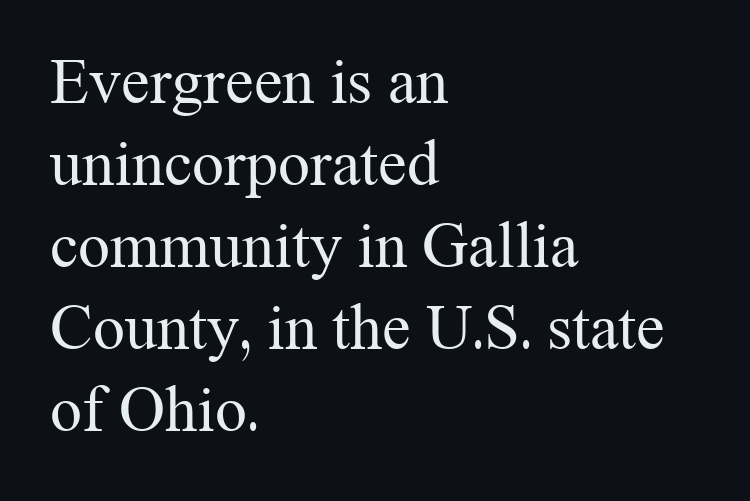
The image shows 64 px regular-weight serif type, upright; set left-aligned, normal line spacing (1.28x), normal letter spacing, not underlined; medium stroke contrast and a medium x-height.
